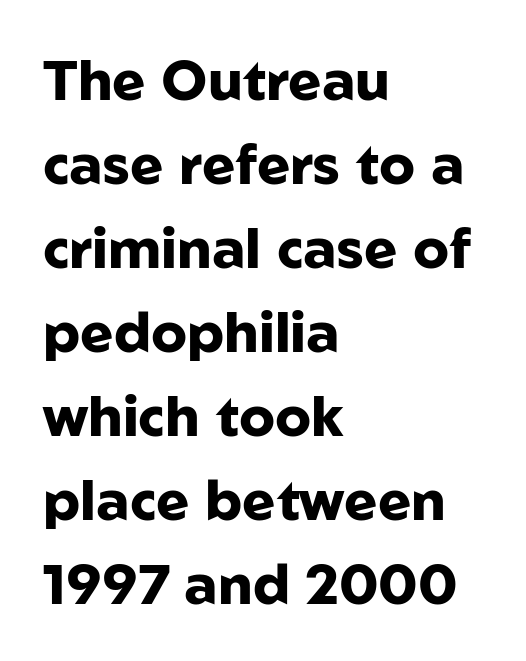
The image shows 56 px heavy sans-serif type, upright; set left-aligned, normal line spacing (1.5x), normal letter spacing, not underlined; low stroke contrast and a medium x-height.
